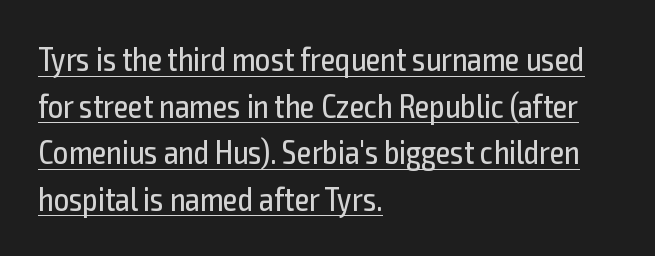
The image shows 33 px regular-weight, condensed sans-serif type, upright; set left-aligned, normal line spacing (1.41x), normal letter spacing, underlined; a medium x-height.
